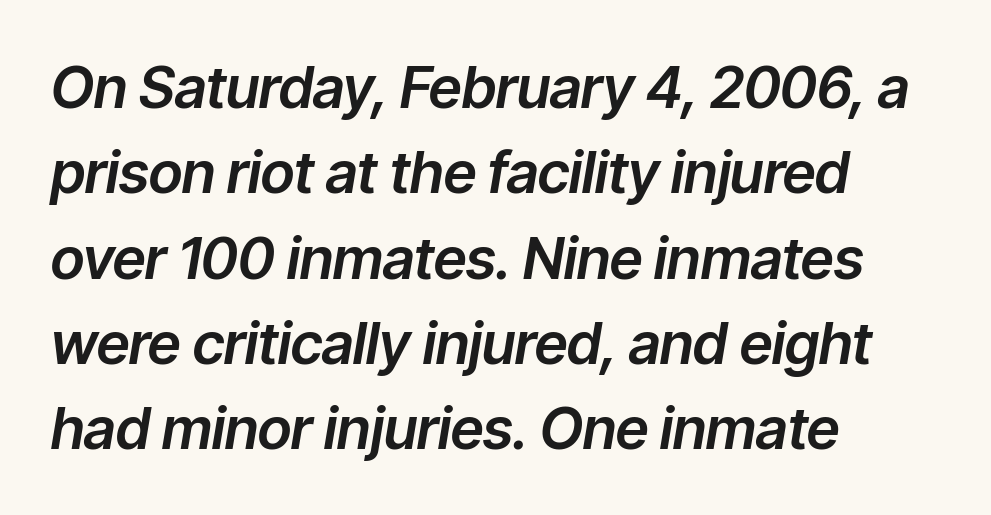
Here the designer chose a conventional face with non-uniform glyph widths. Which margin do the lines hug? The left one — the right edge is uneven. A typesetter would mark this as italic. The line texture is even and compact thanks to regular tracking.
